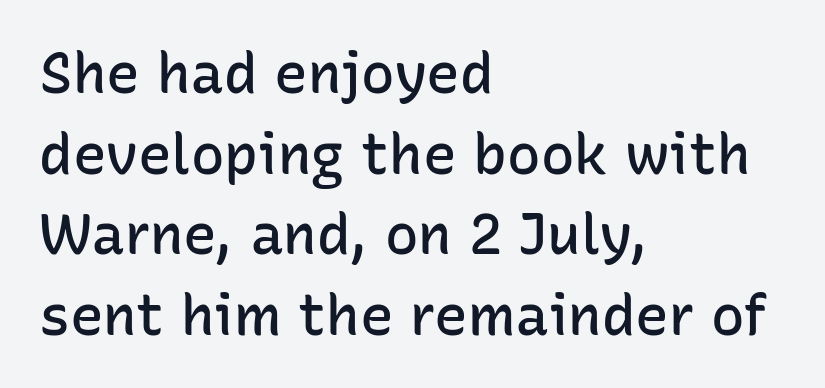
Q: Is the text bold? A: Semi-bold.
Q: Is the text italic (slanted)? A: No, it is upright.
Q: Is the typeface a serif or a sans-serif typeface? A: Sans-serif.
Q: Is the text underlined? A: No.
Q: How is the paragraph aligned? A: Left-aligned.
Q: Is the spacing between letters normal or unusually wide? A: Normal.
Q: Is the spacing between lines tight, normal or loose? A: Normal.
Q: Width (condensed, normal, or wide)? A: Normal.
Q: Stroke contrast? A: Low.
Q: x-height? A: Medium.
Q: Monospaced? A: No.
